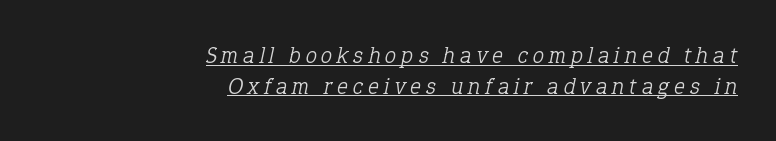
The image shows 23 px text type, italic (leaning right); set right-aligned, normal line spacing (1.33x), unusually wide letter spacing (+0.22 em), underlined.
